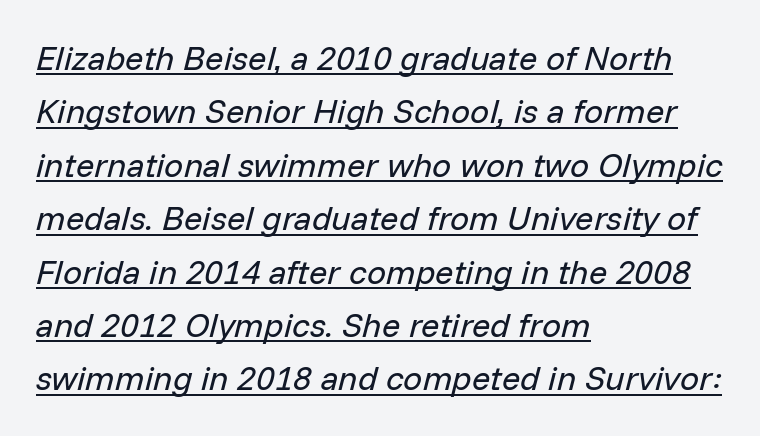
{"italic": "yes", "lean": "right", "slant_degrees": 14, "bold": "no", "weight": "regular", "width": "normal", "stroke_contrast": "low", "x_height": "medium", "monospaced": "no", "underline": "yes", "align": "left", "line_spacing": "normal", "line_spacing_ratio": 1.57, "letter_spacing": "normal", "letter_spacing_em": 0.0, "glyph_px": 34}
